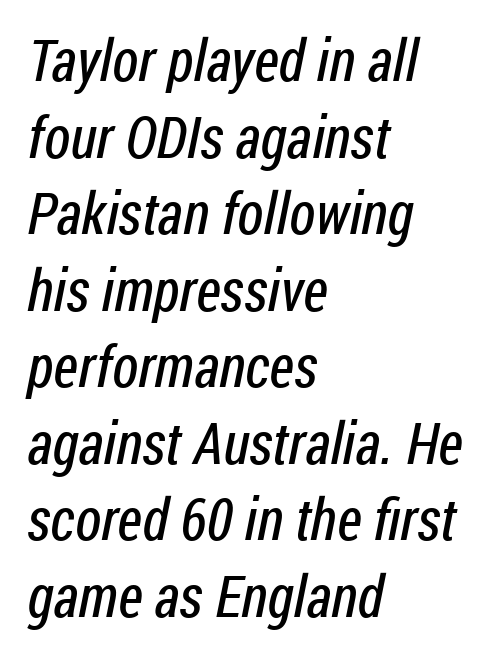
Q: Is the text bold? A: No.
Q: Is the typeface a serif or a sans-serif typeface? A: Sans-serif.
Q: Is the text underlined? A: No.
Q: How is the paragraph aligned? A: Left-aligned.
Q: Is the spacing between letters normal or unusually wide? A: Normal.
Q: Is the spacing between lines tight, normal or loose? A: Normal.
Q: Width (condensed, normal, or wide)? A: Condensed.
Q: Stroke contrast? A: Low.
Q: x-height? A: Medium.
Q: Monospaced? A: No.
